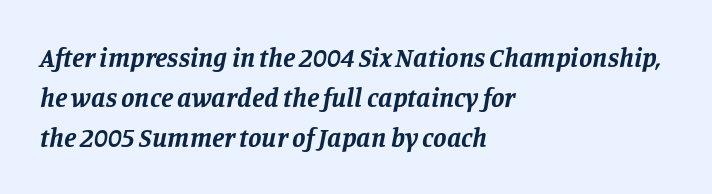
{"italic": "yes", "lean": "right", "slant_degrees": 11, "bold": "yes", "underline": "no", "align": "left", "line_spacing": "normal", "line_spacing_ratio": 1.48, "letter_spacing": "normal", "letter_spacing_em": 0.0, "glyph_px": 27}
